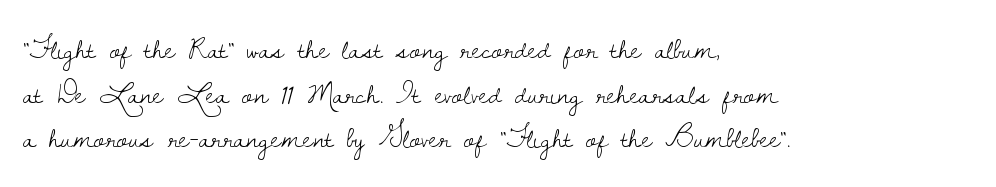
The image shows 31 px light serif type; set left-aligned, normal line spacing (1.44x), normal letter spacing, not underlined; low stroke contrast and a small x-height.
